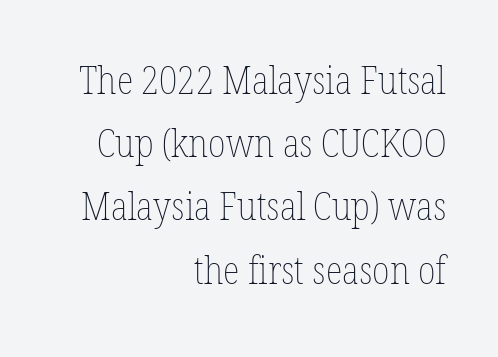
Q: Is the text bold? A: No.
Q: Is the text italic (slanted)? A: No, it is upright.
Q: Is the text underlined? A: No.
Q: How is the paragraph aligned? A: Right-aligned.
Q: Is the spacing between letters normal or unusually wide? A: Normal.
Q: Is the spacing between lines tight, normal or loose? A: Normal.
Q: Width (condensed, normal, or wide)? A: Condensed.
Q: Stroke contrast? A: Low.
Q: x-height? A: Medium.
Q: Monospaced? A: No.
